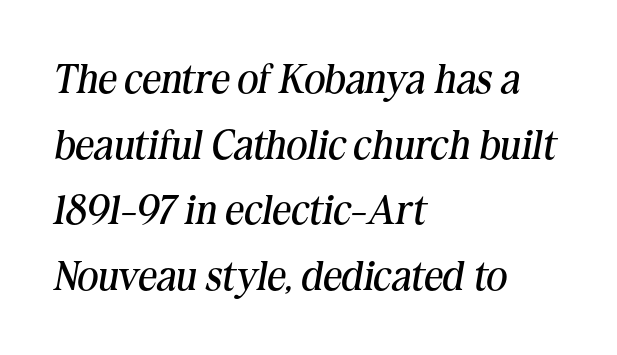
Weight: regular or lighter. Decoration check: the copy has no underline. The glyphs look as if they've been sheared to an angle. Tracking value appears to be zero — textbook default spacing. Summary of vertical rhythm: regular, with standard interline spacing. This rendering employs a face with finishing strokes, i.e., a serif.
